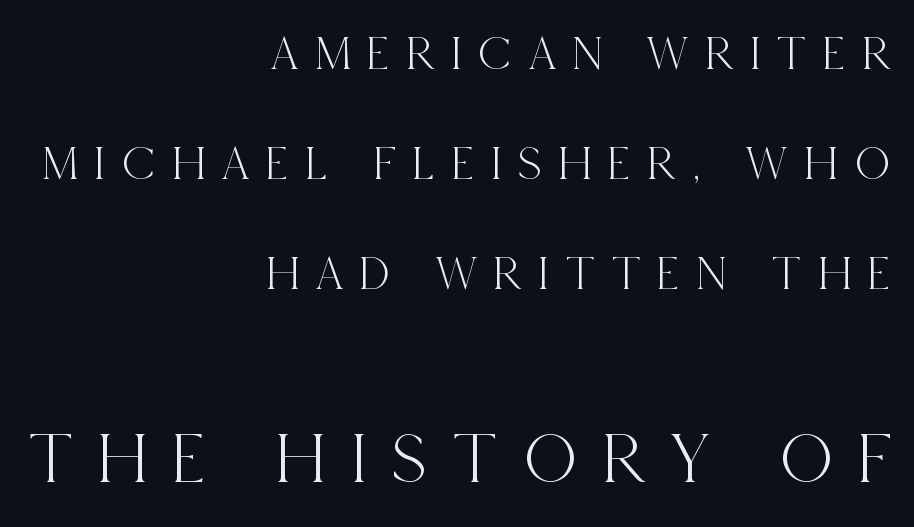
{"serif": "yes", "italic": "no", "width": "condensed", "x_height": "large", "monospaced": "no", "underline": "no", "align": "right", "line_spacing": "loose", "line_spacing_ratio": 2.25, "letter_spacing": "wide", "letter_spacing_em": 0.34, "larger_block": "second", "size_ratio": 1.51, "glyph_px": 74}
